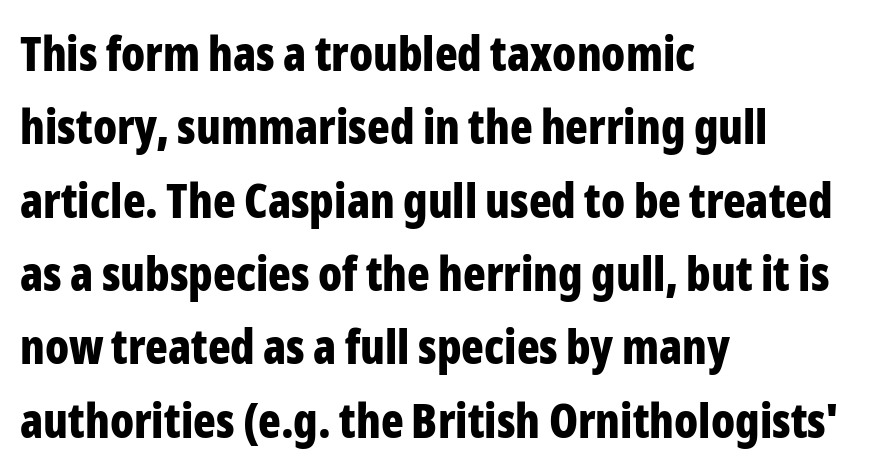
The image shows 47 px bold, condensed sans-serif type, upright; set left-aligned, normal line spacing (1.56x), normal letter spacing, not underlined; low stroke contrast and a medium x-height.
